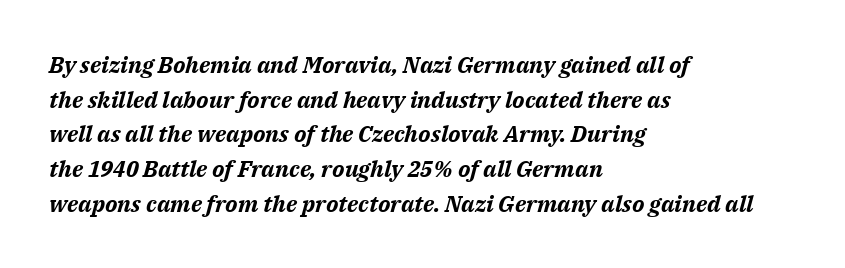
Visually the block forms a straight wall on the left and a jagged coastline on the right. The leading is moderate, giving the passage an even texture. The strokes are fattened all the way to bold. The passage shown leans; its letterforms are oblique. No word sits above an underline. The passage shown has conventional tracking throughout.
